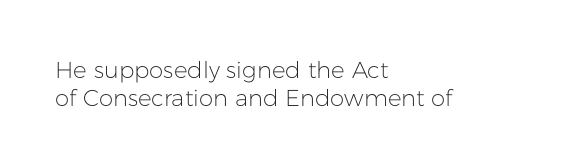
Italic: no, the glyphs are upright roman. Typeset ragged right — the left edge is the straight one. The gaps between neighbouring characters are ordinary and unremarkable. No letter is thick-stroked: the sample isn't bold. Lines of text with bare space underneath.
